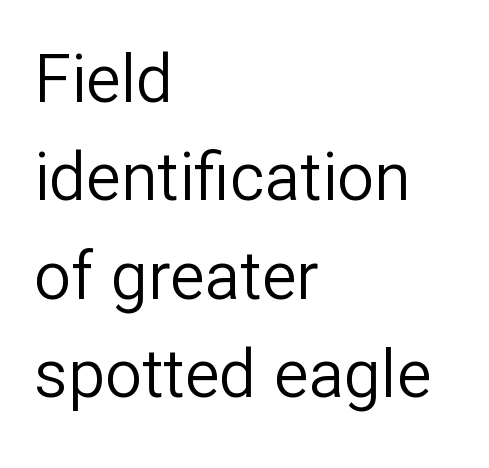
The image shows 66 px regular-weight sans-serif type, upright; set left-aligned, normal line spacing (1.49x), normal letter spacing, not underlined; low stroke contrast and a medium x-height.
